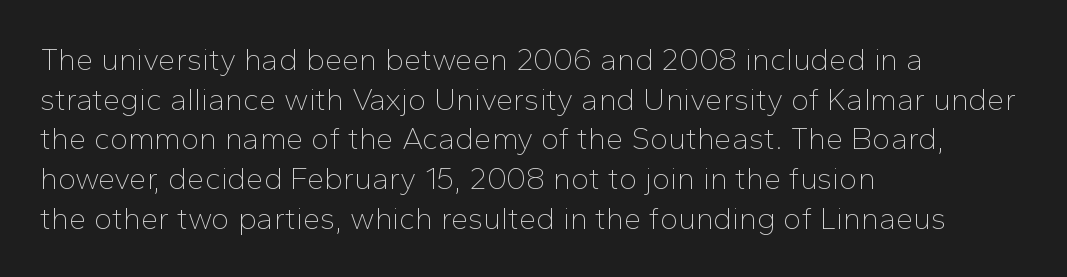
{"serif": "no", "italic": "no", "bold": "no", "weight": "thin", "width": "normal", "stroke_contrast": "low", "x_height": "medium", "monospaced": "no", "underline": "no", "align": "left", "line_spacing": "normal", "line_spacing_ratio": 1.28, "letter_spacing": "normal", "letter_spacing_em": 0.0, "glyph_px": 31}
